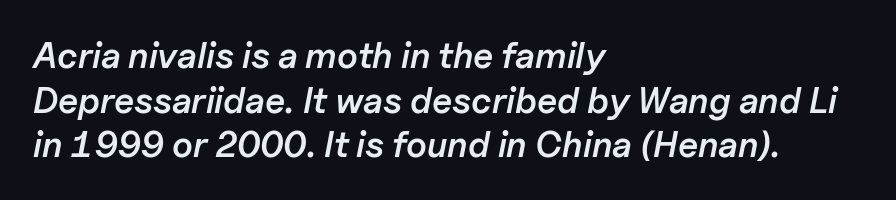
Q: Is the text bold? A: Semi-bold.
Q: Is the text italic (slanted)? A: Yes, it leans right by about 11 degrees.
Q: Is the text underlined? A: No.
Q: How is the paragraph aligned? A: Left-aligned.
Q: Is the spacing between letters normal or unusually wide? A: Normal.
Q: Width (condensed, normal, or wide)? A: Normal.
Q: Stroke contrast? A: Low.
Q: x-height? A: Medium.
Q: Monospaced? A: No.
